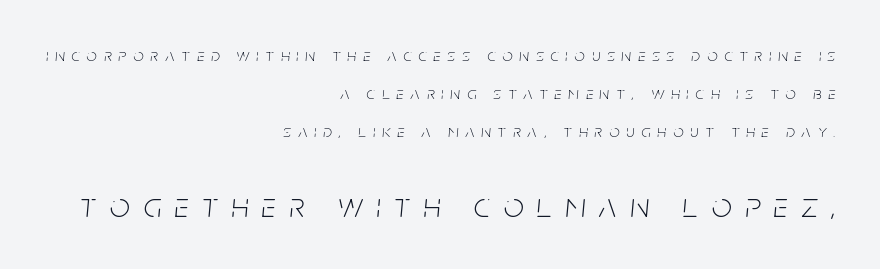
{"italic": "yes", "lean": "right", "slant_degrees": 5, "bold": "no", "weight": "light", "width": "condensed", "stroke_contrast": "low", "x_height": "large", "monospaced": "no", "underline": "no", "align": "right", "line_spacing": "loose", "line_spacing_ratio": 2.12, "letter_spacing": "wide", "letter_spacing_em": 0.39, "larger_block": "second", "size_ratio": 1.94, "glyph_px": 35}
